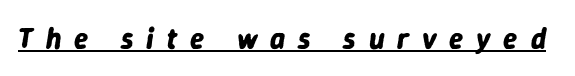
Heavy, bold letterforms. The lettering tilts uniformly, giving the passage an italic look. Each letter keeps its own natural width here, so spacing adapts to shape. What decoration does the sample have? An underline.
